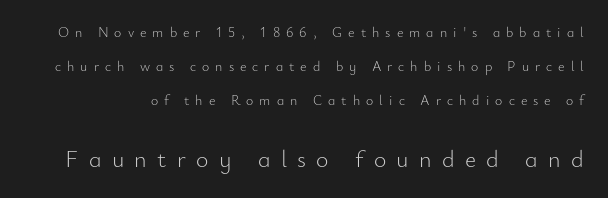
Ascenders rise straight up at ninety degrees. Rows of type keep a wide berth in the vertical direction. Size hierarchy here favors the trailing block over the leading one. The glyphs are unaccompanied by any horizontal stroke below them. Students, note that the glyphs here are deliberately spaced far apart.
